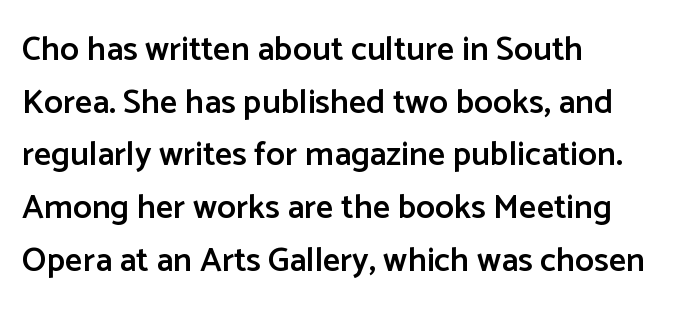
{"serif": "no", "italic": "no", "bold": "semi", "weight": "semibold", "width": "normal", "stroke_contrast": "low", "x_height": "medium", "monospaced": "no", "underline": "no", "align": "left", "line_spacing": "normal", "line_spacing_ratio": 1.55, "letter_spacing": "normal", "letter_spacing_em": 0.0, "glyph_px": 34}
